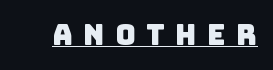
The image shows 28 px sans-serif type; set unusually wide letter spacing (+0.38 em), underlined; low stroke contrast and a large x-height.
